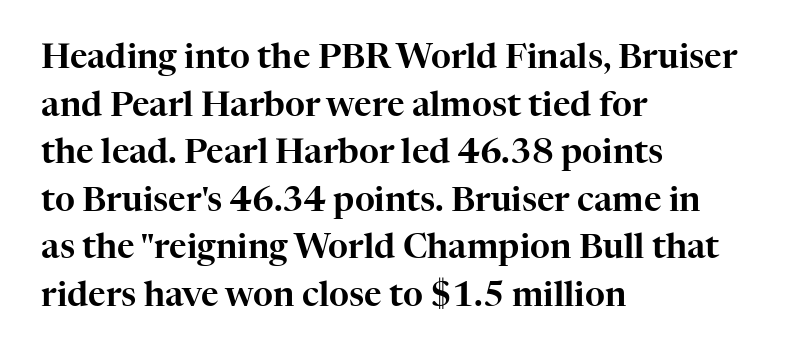
The image shows 34 px serif type, upright; set left-aligned, normal line spacing (1.4x), normal letter spacing, not underlined; high stroke contrast and a medium x-height.
